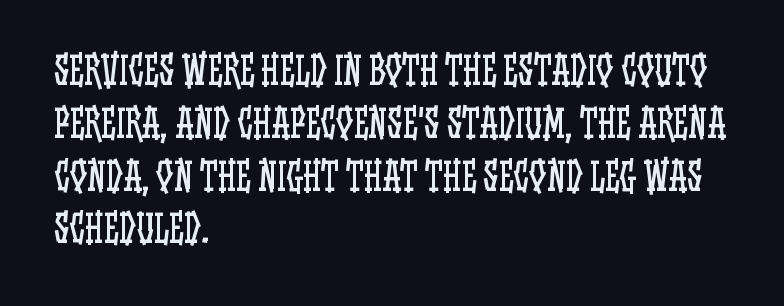
Q: Is the text bold? A: No.
Q: Is the text italic (slanted)? A: No, it is upright.
Q: Is the text underlined? A: No.
Q: How is the paragraph aligned? A: Left-aligned.
Q: Is the spacing between letters normal or unusually wide? A: Normal.
Q: Is the spacing between lines tight, normal or loose? A: Normal.
Q: Width (condensed, normal, or wide)? A: Condensed.
Q: Stroke contrast? A: Low.
Q: x-height? A: Large.
Q: Monospaced? A: No.
